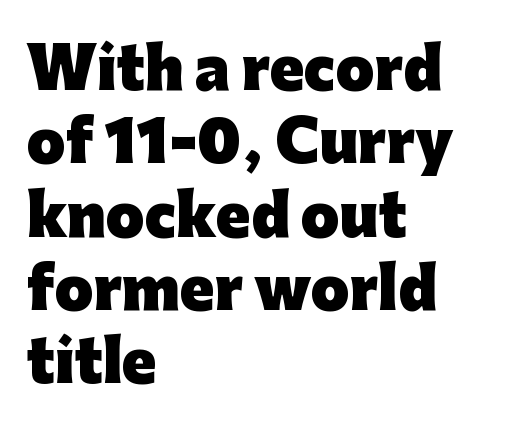
The space between consecutive lines is moderate. Each line starts at the same left margin while the right side varies. No italicization has been applied; the sample stays upright. The passage shown has conventional tracking throughout. Its strokes are broad and dark, the hallmark of bold type. Nothing sits at the stroke ends, so this counts as sans-serif.
